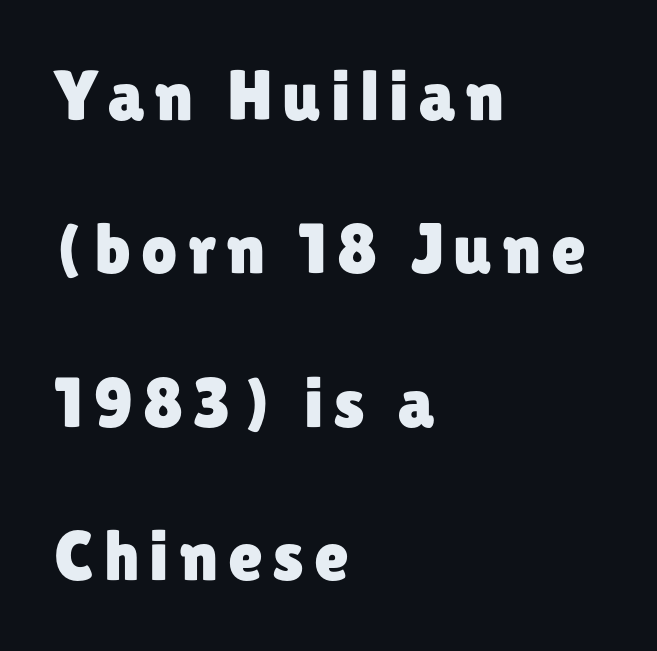
The lines are spread far apart with generous leading. Unlike italic type, these characters show no tilt at all. Descender tails drop into unmarked territory. The typesetter chose a ragged-right arrangement here.
